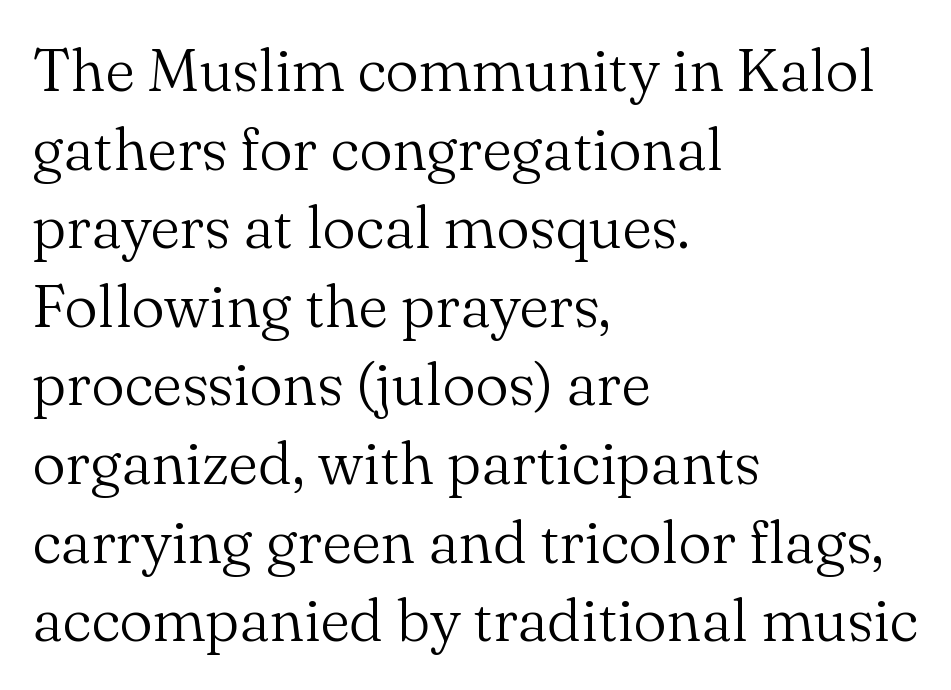
The image shows 60 px light serif type, upright; set left-aligned, normal line spacing (1.31x), normal letter spacing, not underlined; medium stroke contrast and a small x-height.
